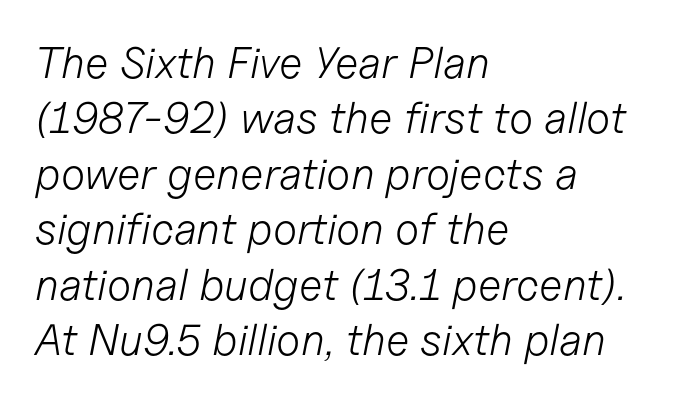
The image shows 44 px light type, italic (leaning right); set left-aligned, normal line spacing (1.26x), normal letter spacing, not underlined; low stroke contrast and a medium x-height.
